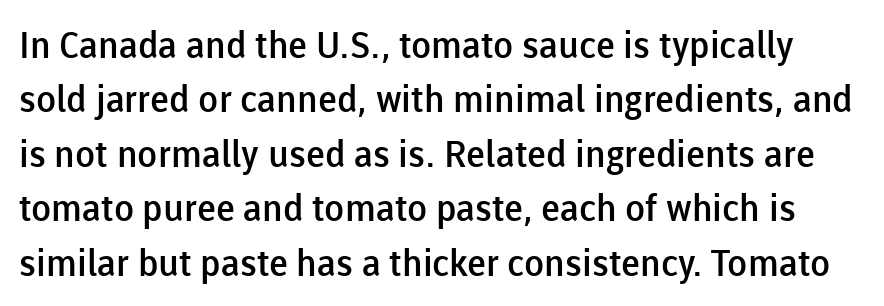
The specimen omits any rule beneath the text block's lines. Set as a demibold, roughly 600 on the weight scale. Each new line begins a customary step beneath the previous one. Note: no serifs on the glyphs.
